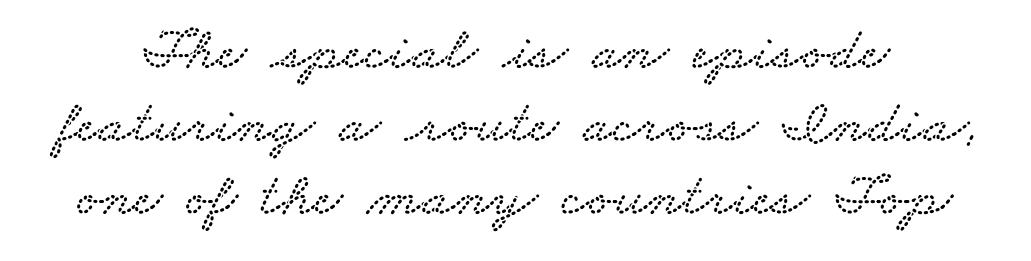
{"serif": "yes", "width": "wide", "stroke_contrast": "low", "x_height": "small", "monospaced": "no", "underline": "no", "line_spacing_ratio": 1.2, "letter_spacing": "normal", "letter_spacing_em": 0.0, "glyph_px": 61}
